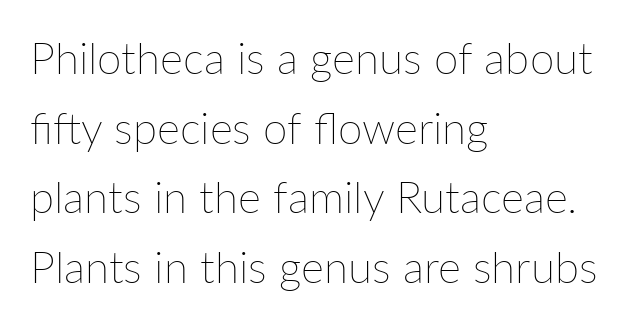
Q: Is the text bold? A: No.
Q: Is the text italic (slanted)? A: No, it is upright.
Q: Is the text underlined? A: No.
Q: How is the paragraph aligned? A: Left-aligned.
Q: Is the spacing between letters normal or unusually wide? A: Normal.
Q: Is the spacing between lines tight, normal or loose? A: Normal.
Q: Width (condensed, normal, or wide)? A: Normal.
Q: Stroke contrast? A: Low.
Q: x-height? A: Medium.
Q: Monospaced? A: No.
